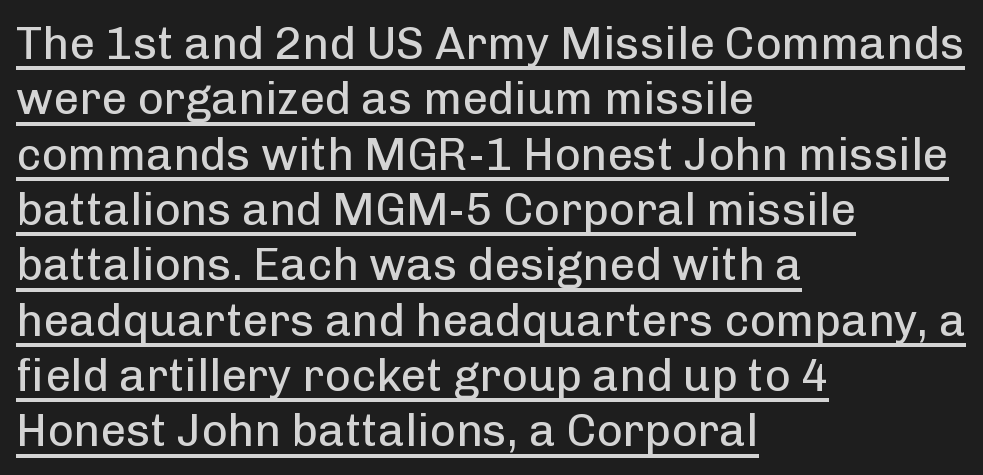
The image shows 45 px regular-weight sans-serif type, upright; set left-aligned, line spacing 1.23x, normal letter spacing, underlined; low stroke contrast and a medium x-height.
